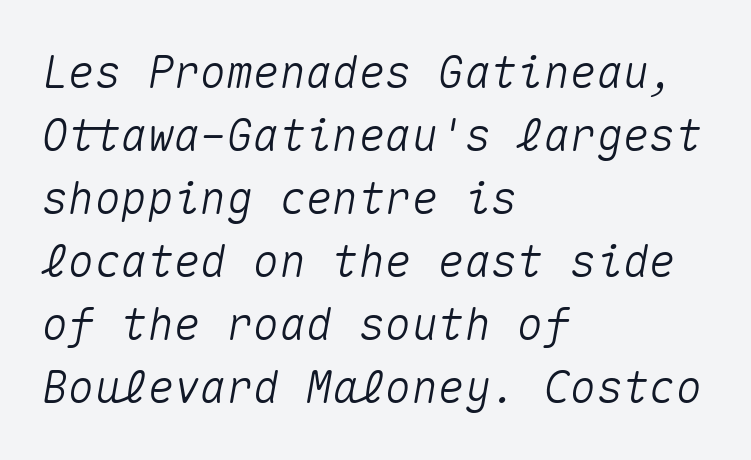
{"italic": "yes", "lean": "right", "slant_degrees": 10, "width": "normal", "stroke_contrast": "medium", "x_height": "medium", "monospaced": "yes", "underline": "no", "align": "left", "line_spacing": "normal", "line_spacing_ratio": 1.43, "letter_spacing": "normal", "letter_spacing_em": 0.0, "glyph_px": 44}
